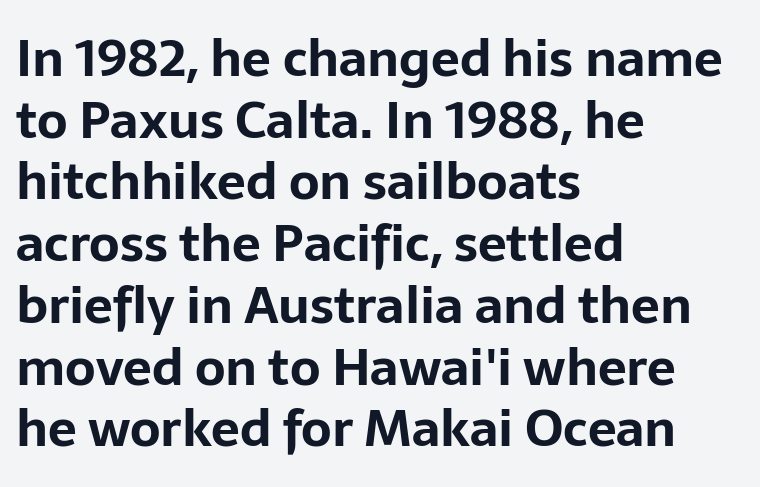
The image shows 51 px bold sans-serif type, upright; set left-aligned, line spacing 1.21x, normal letter spacing, not underlined; low stroke contrast and a medium x-height.
